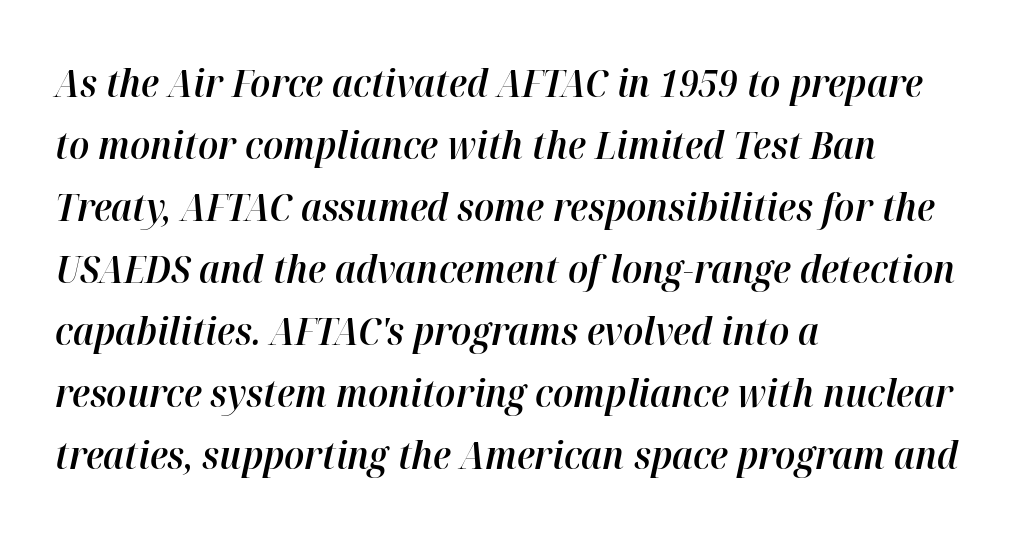
The image shows 39 px semibold type, italic (leaning right); set left-aligned, normal line spacing (1.59x), normal letter spacing, not underlined; high stroke contrast and a medium x-height.
